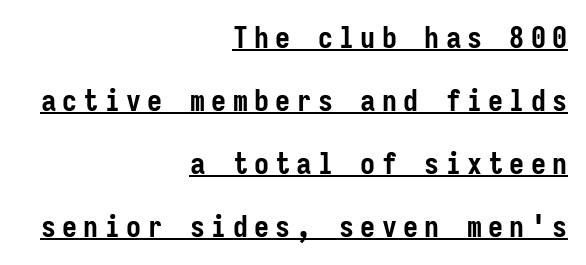
{"serif": "no", "italic": "no", "bold": "yes", "weight": "semibold", "width": "condensed", "stroke_contrast": "low", "x_height": "medium", "monospaced": "yes", "underline": "yes", "align": "right", "line_spacing": "loose", "line_spacing_ratio": 2.1, "letter_spacing": "wide", "letter_spacing_em": 0.21, "glyph_px": 30}
